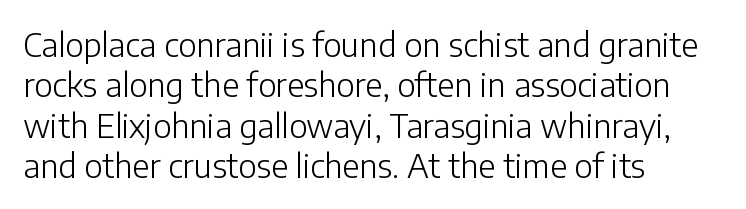
Which margin do the lines hug? The left one — the right edge is uneven. Rendered with straight, roman letterforms. The letters advance in unequal steps, a hallmark of proportional type. The type is set solid horizontally, with unmodified tracking.
